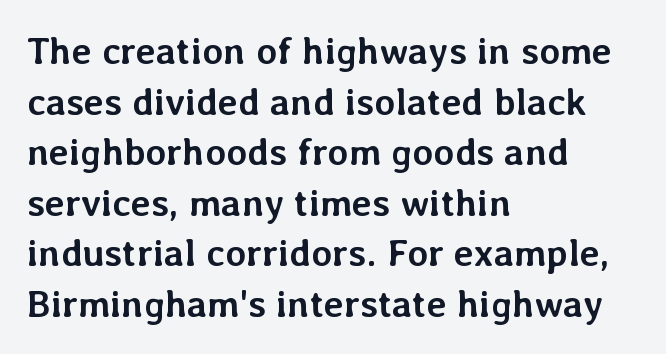
The image shows 38 px semibold type, upright; set left-aligned, normal line spacing (1.33x), normal letter spacing, not underlined; low stroke contrast and a medium x-height.
